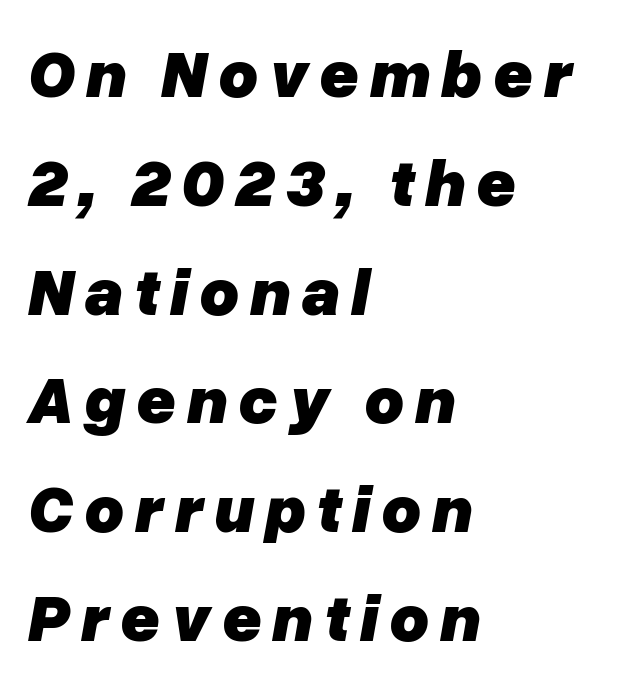
The image shows 68 px heavy type, italic (leaning right); set left-aligned, normal line spacing (1.6x), not underlined; low stroke contrast and a medium x-height.
